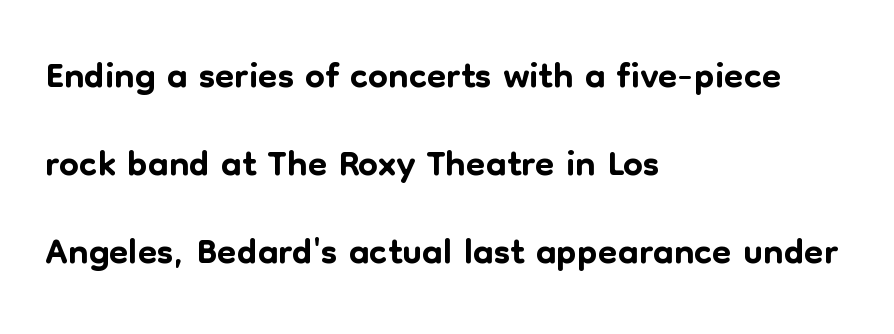
Q: Is the text italic (slanted)? A: No, it is upright.
Q: Is the typeface a serif or a sans-serif typeface? A: Sans-serif.
Q: Is the text underlined? A: No.
Q: How is the paragraph aligned? A: Left-aligned.
Q: Is the spacing between letters normal or unusually wide? A: Normal.
Q: Is the spacing between lines tight, normal or loose? A: Normal.
Q: Width (condensed, normal, or wide)? A: Normal.
Q: Stroke contrast? A: Low.
Q: x-height? A: Medium.
Q: Monospaced? A: No.
